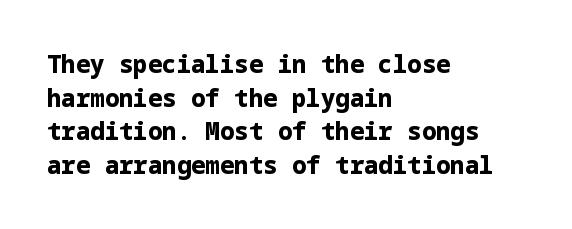
Q: Is the text bold? A: Yes.
Q: Is the text italic (slanted)? A: No, it is upright.
Q: Is the text underlined? A: No.
Q: How is the paragraph aligned? A: Left-aligned.
Q: Is the spacing between letters normal or unusually wide? A: Normal.
Q: Is the spacing between lines tight, normal or loose? A: Normal.
